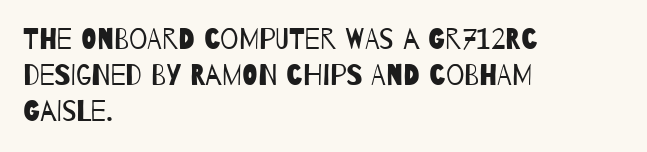
The image shows 29 px regular-weight, condensed sans-serif type; set left-aligned, line spacing 1.24x, normal letter spacing, not underlined; low stroke contrast and a large x-height.
